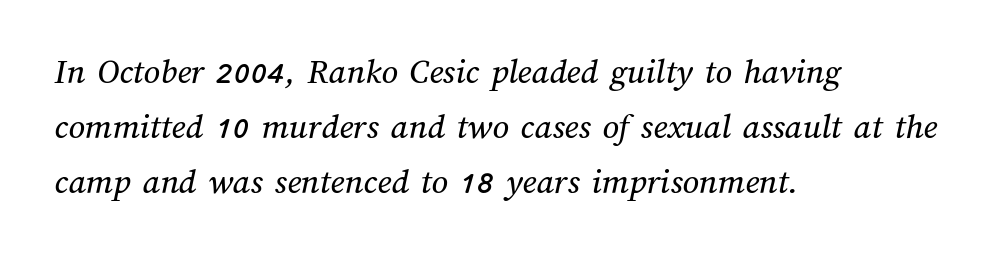
{"width": "normal", "stroke_contrast": "medium", "x_height": "medium", "monospaced": "no", "underline": "no", "align": "left", "line_spacing": "normal", "line_spacing_ratio": 1.53, "letter_spacing": "normal", "letter_spacing_em": 0.0, "glyph_px": 36}
